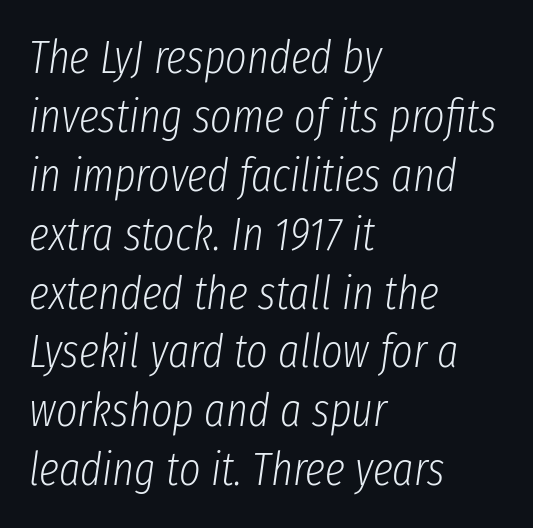
The image shows 46 px light, condensed type, italic (leaning right); set left-aligned, normal line spacing (1.28x), normal letter spacing, not underlined; low stroke contrast and a medium x-height.
